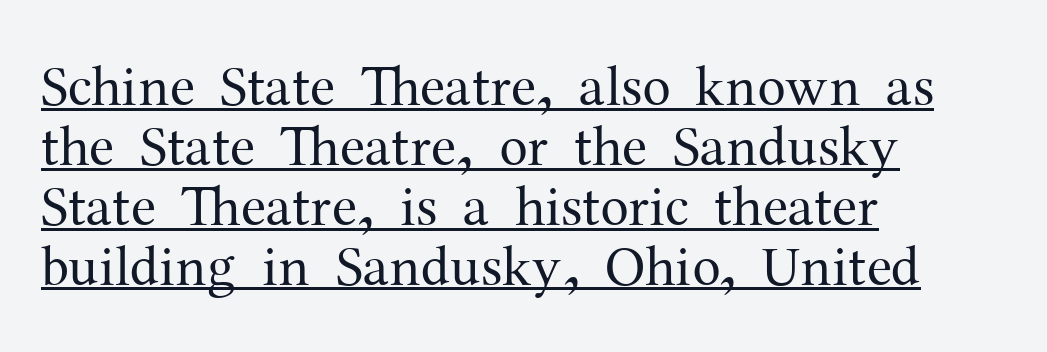
{"serif": "yes", "italic": "no", "bold": "no", "weight": "regular", "width": "normal", "stroke_contrast": "medium", "x_height": "medium", "monospaced": "no", "underline": "yes", "align": "left", "line_spacing": "tight", "line_spacing_ratio": 1.05, "letter_spacing": "normal", "letter_spacing_em": 0.0, "glyph_px": 57}
